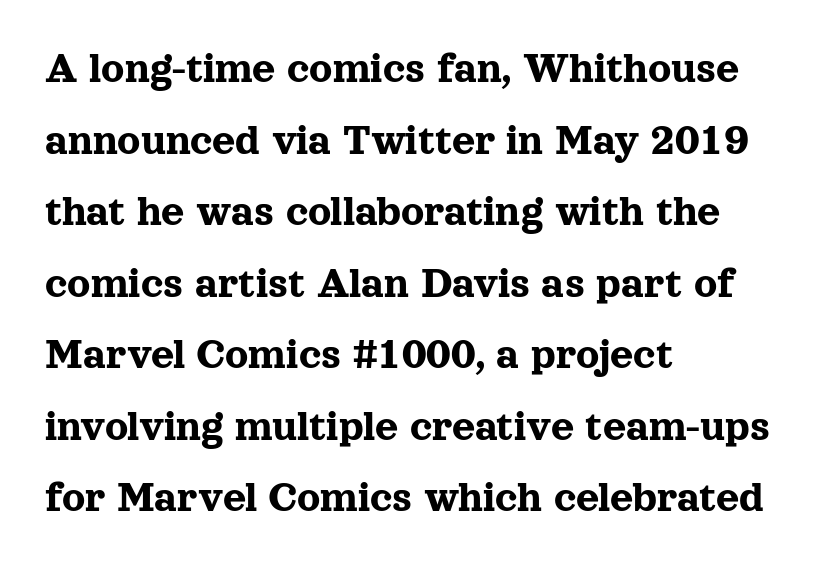
{"serif": "yes", "italic": "no", "width": "normal", "x_height": "medium", "monospaced": "no", "underline": "no", "align": "left", "line_spacing": "normal", "line_spacing_ratio": 1.59, "letter_spacing": "normal", "letter_spacing_em": 0.0, "glyph_px": 45}
